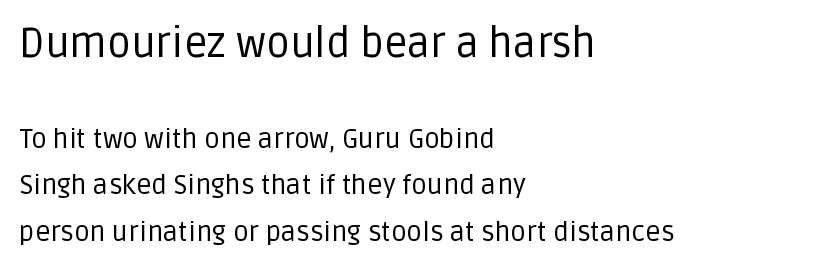
{"serif": "no", "italic": "no", "bold": "no", "weight": "regular", "width": "normal", "stroke_contrast": "low", "x_height": "large", "monospaced": "no", "underline": "no", "align": "left", "line_spacing_ratio": 1.73, "letter_spacing": "normal", "letter_spacing_em": 0.0, "larger_block": "first", "size_ratio": 1.52, "glyph_px": 41}
